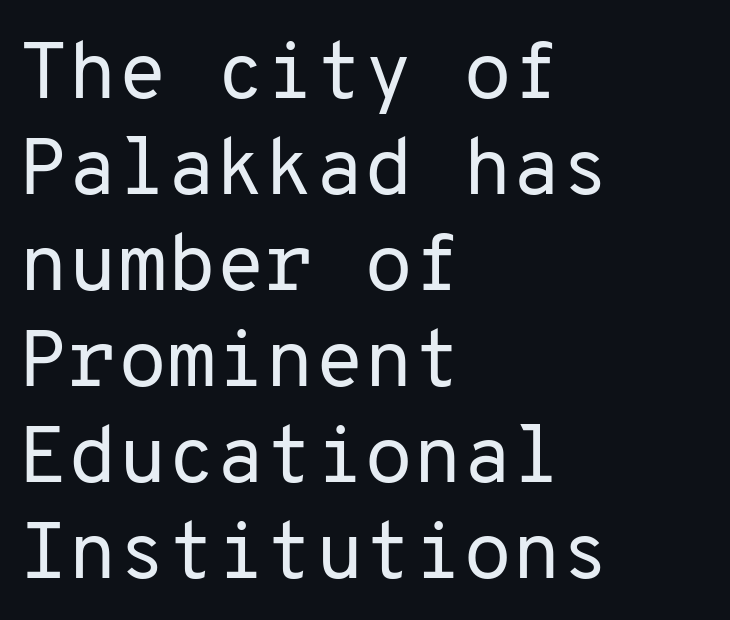
The image shows 80 px regular-weight sans-serif type, upright, monospaced; set left-aligned, line spacing 1.2x, normal letter spacing, not underlined; low stroke contrast and a medium x-height.
